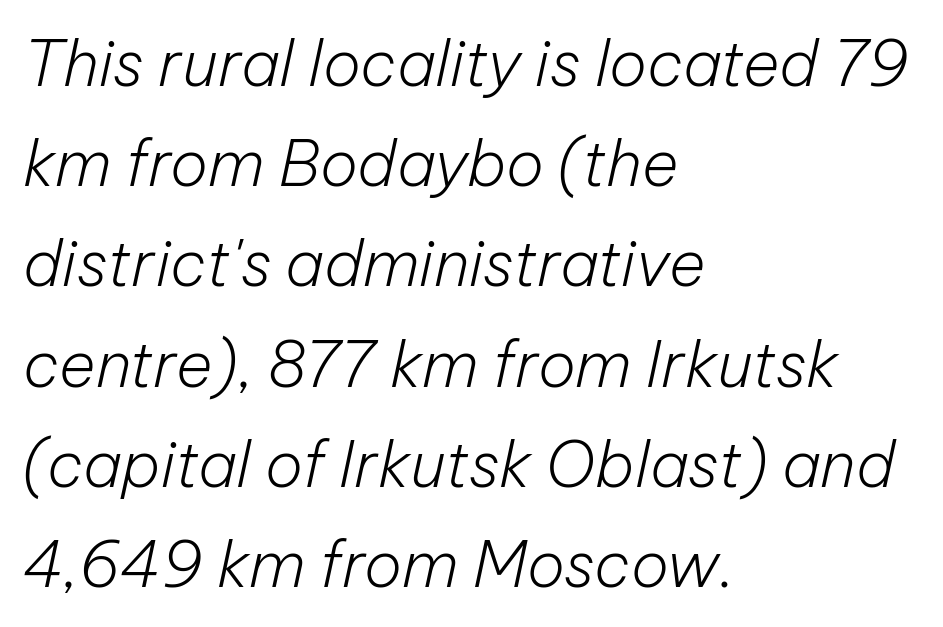
Q: Is the text bold? A: No.
Q: Is the text italic (slanted)? A: Yes, it leans right by about 12 degrees.
Q: Is the text underlined? A: No.
Q: How is the paragraph aligned? A: Left-aligned.
Q: Is the spacing between letters normal or unusually wide? A: Normal.
Q: Is the spacing between lines tight, normal or loose? A: Normal.
Q: Width (condensed, normal, or wide)? A: Normal.
Q: Stroke contrast? A: Low.
Q: x-height? A: Medium.
Q: Monospaced? A: No.
